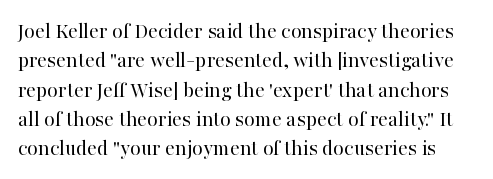
{"italic": "no", "bold": "no", "underline": "no", "line_spacing": "normal", "line_spacing_ratio": 1.33, "letter_spacing": "normal", "letter_spacing_em": 0.0, "glyph_px": 22}
